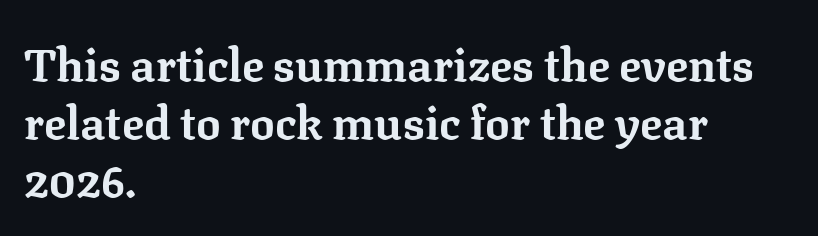
The image shows 46 px bold serif type, upright; set left-aligned, normal line spacing (1.26x), normal letter spacing, not underlined; low stroke contrast and a medium x-height.
